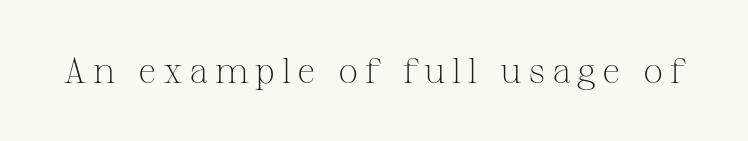
Q: Is the text bold? A: No.
Q: Is the text italic (slanted)? A: No, it is upright.
Q: Is the typeface a serif or a sans-serif typeface? A: Serif.
Q: Is the text underlined? A: No.
Q: Width (condensed, normal, or wide)? A: Normal.
Q: Stroke contrast? A: Medium.
Q: x-height? A: Medium.
Q: Monospaced? A: No.
